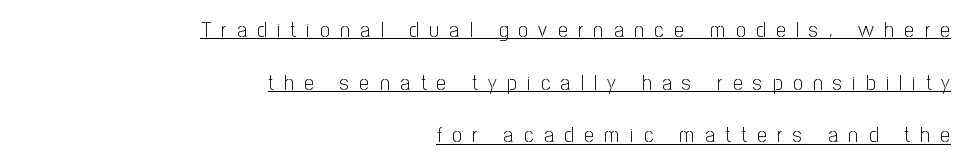
Q: Is the text bold? A: No.
Q: Is the text italic (slanted)? A: No, it is upright.
Q: Is the text underlined? A: Yes.
Q: How is the paragraph aligned? A: Right-aligned.
Q: Is the spacing between letters normal or unusually wide? A: Unusually wide.
Q: Is the spacing between lines tight, normal or loose? A: Loose.
